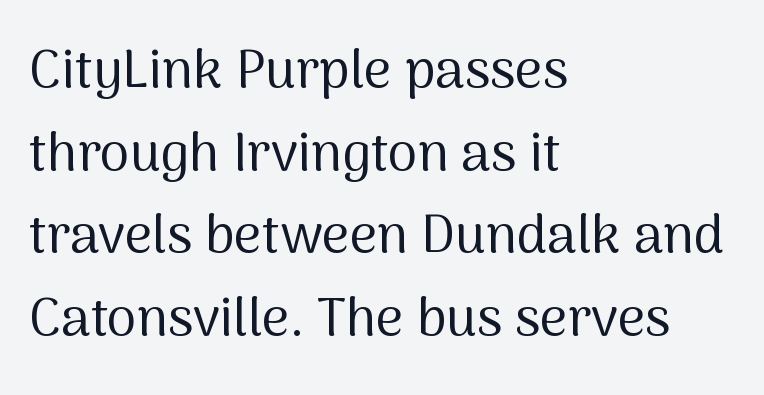
Q: Is the text bold? A: No.
Q: Is the text italic (slanted)? A: No, it is upright.
Q: Is the typeface a serif or a sans-serif typeface? A: Sans-serif.
Q: Is the text underlined? A: No.
Q: How is the paragraph aligned? A: Left-aligned.
Q: Is the spacing between letters normal or unusually wide? A: Normal.
Q: Is the spacing between lines tight, normal or loose? A: Normal.
Q: Width (condensed, normal, or wide)? A: Normal.
Q: Stroke contrast? A: Medium.
Q: x-height? A: Medium.
Q: Monospaced? A: No.
